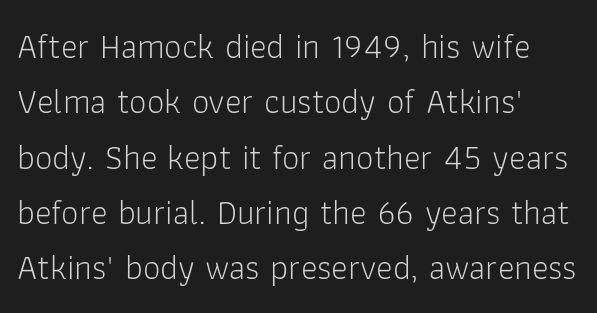
{"serif": "no", "italic": "no", "bold": "no", "weight": "light", "width": "normal", "stroke_contrast": "low", "x_height": "medium", "monospaced": "no", "underline": "no", "align": "left", "line_spacing": "normal", "line_spacing_ratio": 1.58, "letter_spacing": "normal", "letter_spacing_em": 0.0, "glyph_px": 35}
